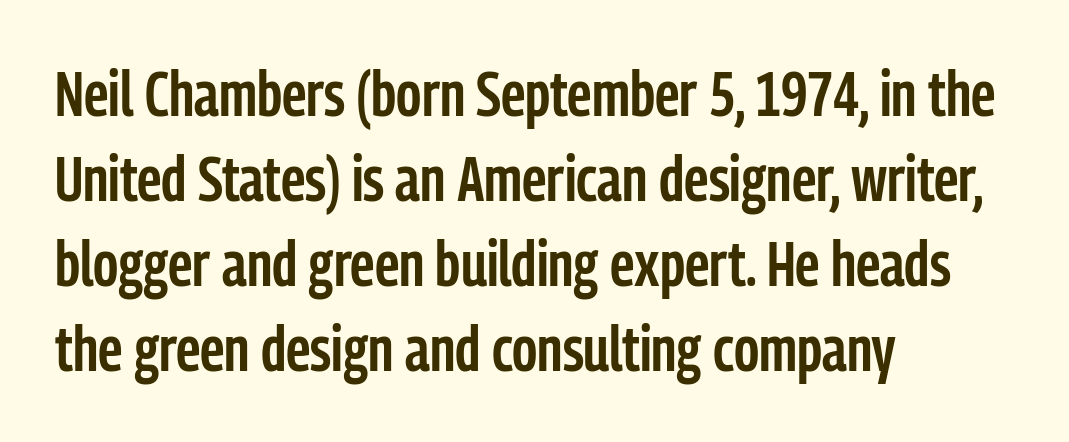
Think of a printed novel: that variable character pitch is what you see here. Line beginnings align vertically; line endings do not. The rendering shows plain stroke endings on the letterforms — a sans-serif design. Nobody drew a line under any word here. The passage shown has conventional tracking throughout. It's the straight-up-and-down kind of type.
